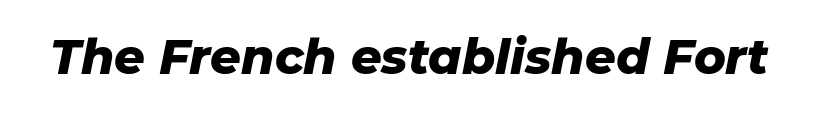
{"italic": "yes", "lean": "right", "slant_degrees": 11, "bold": "yes", "weight": "heavy", "width": "normal", "stroke_contrast": "low", "x_height": "medium", "monospaced": "no", "underline": "no", "letter_spacing": "normal", "letter_spacing_em": 0.0, "glyph_px": 48}
